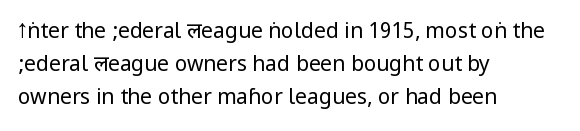
Q: Is the text bold? A: No.
Q: Is the text italic (slanted)? A: No, it is upright.
Q: Is the text underlined? A: No.
Q: How is the paragraph aligned? A: Left-aligned.
Q: Is the spacing between letters normal or unusually wide? A: Normal.
Q: Is the spacing between lines tight, normal or loose? A: Normal.
